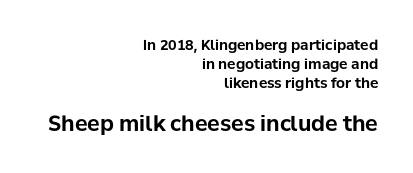
{"italic": "no", "bold": "yes", "underline": "no", "align": "right", "line_spacing": "normal", "line_spacing_ratio": 1.36, "letter_spacing": "normal", "letter_spacing_em": 0.0, "larger_block": "second", "size_ratio": 1.5, "glyph_px": 21}
